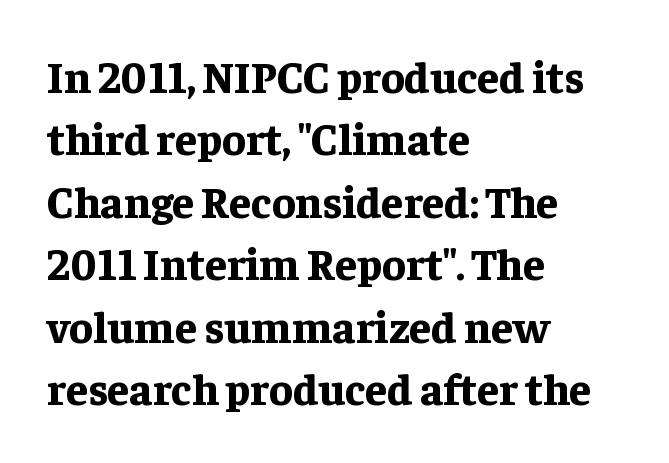
Q: Is the text bold? A: Yes.
Q: Is the text italic (slanted)? A: No, it is upright.
Q: Is the typeface a serif or a sans-serif typeface? A: Serif.
Q: Is the text underlined? A: No.
Q: How is the paragraph aligned? A: Left-aligned.
Q: Is the spacing between letters normal or unusually wide? A: Normal.
Q: Is the spacing between lines tight, normal or loose? A: Normal.
Q: Width (condensed, normal, or wide)? A: Normal.
Q: Stroke contrast? A: Low.
Q: x-height? A: Medium.
Q: Monospaced? A: No.
